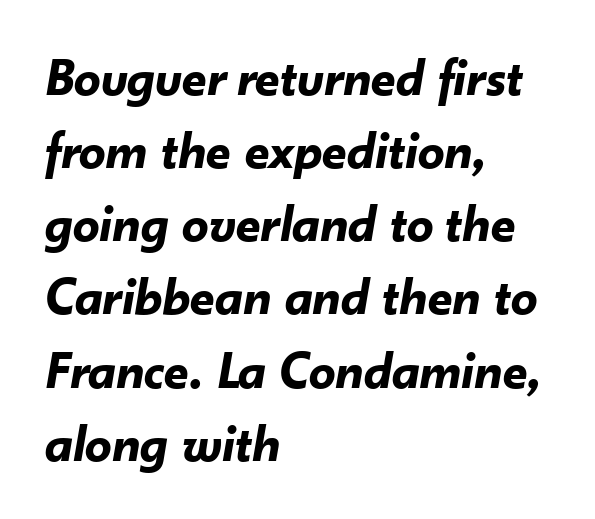
Q: Is the text bold? A: Yes.
Q: Is the text italic (slanted)? A: Yes, it leans right by about 10 degrees.
Q: Is the text underlined? A: No.
Q: How is the paragraph aligned? A: Left-aligned.
Q: Is the spacing between letters normal or unusually wide? A: Normal.
Q: Is the spacing between lines tight, normal or loose? A: Normal.
Q: Width (condensed, normal, or wide)? A: Normal.
Q: Stroke contrast? A: Low.
Q: x-height? A: Small.
Q: Monospaced? A: No.
